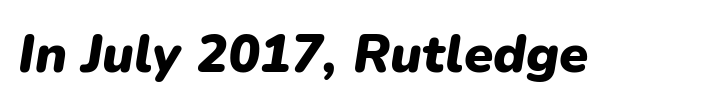
Q: Is the text bold? A: Yes.
Q: Is the text italic (slanted)? A: Yes, it leans right by about 9 degrees.
Q: Is the text underlined? A: No.
Q: Is the spacing between letters normal or unusually wide? A: Normal.
Q: Width (condensed, normal, or wide)? A: Normal.
Q: Stroke contrast? A: Low.
Q: x-height? A: Medium.
Q: Monospaced? A: No.
